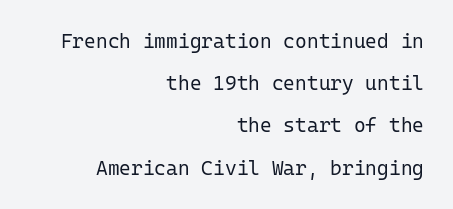
The image shows 20 px text type, upright; set right-aligned, loose line spacing (2.11x), normal letter spacing, not underlined.
